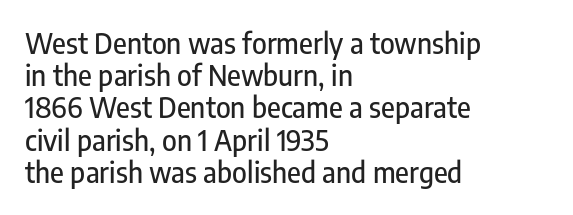
The lettering stays uniformly vertical, giving the passage a roman look. Underlining? Definitely not there. Leftover space on each line is placed entirely after the last word. Compared with typical body copy, the letter spacing here is the same. Unlike a traditional serif, this face leaves its strokes unadorned. Compared with typical paragraphs, the rows here are closer together.
